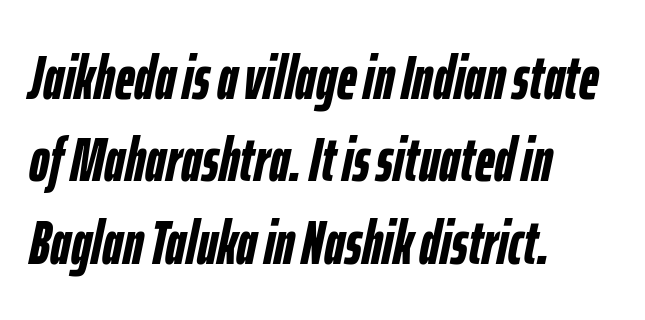
Heavy, bold letterforms. The vertical gap from one line to the next is medium. The lines are quadded left. A typesetter would call this proportional, since set widths differ per character. The string is rendered with underlining switched off.
